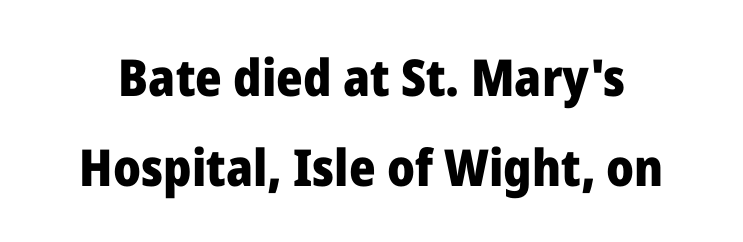
The rendering keeps characters at their native spacing. The type family on display is of the sans-serif kind. Note the varied advance widths — an 'i' is clearly narrower than an 'm'. The typesetting leans heavy: a genuine bold.
